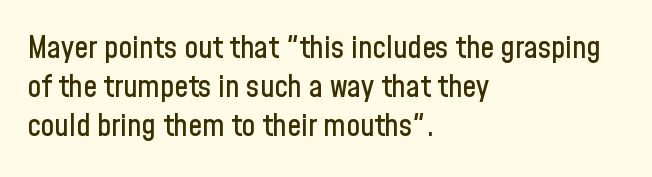
{"serif": "no", "italic": "no", "width": "condensed", "stroke_contrast": "low", "x_height": "medium", "monospaced": "no", "underline": "no", "align": "left", "line_spacing": "normal", "line_spacing_ratio": 1.26, "letter_spacing": "normal", "letter_spacing_em": 0.0, "glyph_px": 31}
